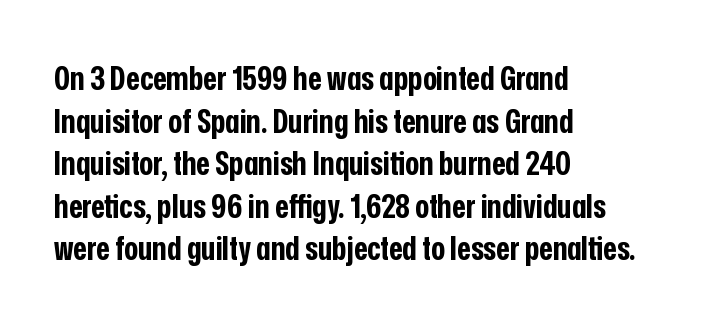
The font is running at its bold setting. If you measured baseline to baseline, you'd find a middling distance. Caption: standard tracking, unaltered. Decoration check: the copy has no underline. Each line starts at the same left margin while the right side varies.
